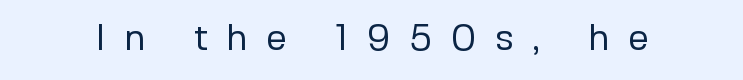
{"serif": "no", "italic": "no", "bold": "no", "weight": "regular", "width": "normal", "stroke_contrast": "low", "x_height": "medium", "monospaced": "no", "underline": "no", "letter_spacing": "wide", "letter_spacing_em": 0.5, "glyph_px": 37}
